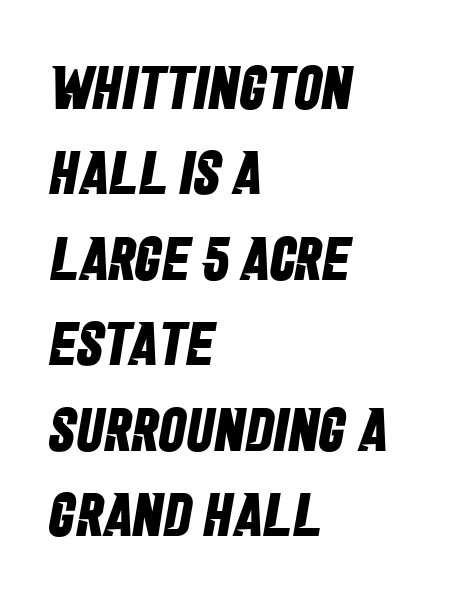
The compositor pushed each line to the left boundary. These lines carry a lot of weight — the face is fully bold. Type without underlining. Spacing verdict: proportional, widths tailored to each character. Is this a sans? Yes — the strokes have no serifs. Students, note that the glyphs here touch the page at normal intervals.
